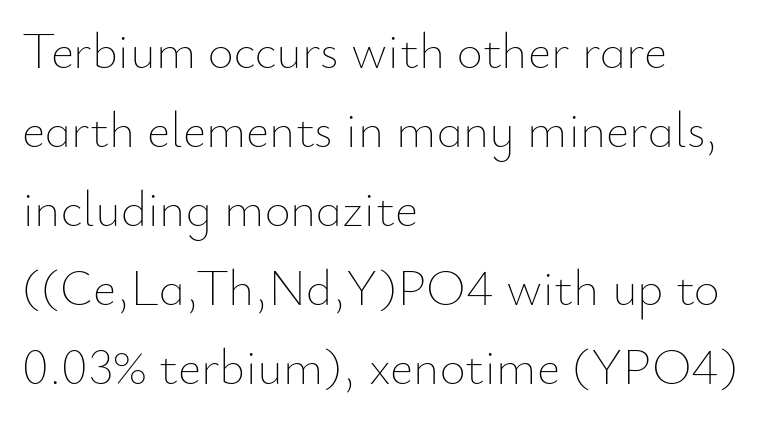
The image shows 50 px thin type, upright; set left-aligned, normal line spacing (1.58x), normal letter spacing, not underlined; low stroke contrast and a small x-height.
